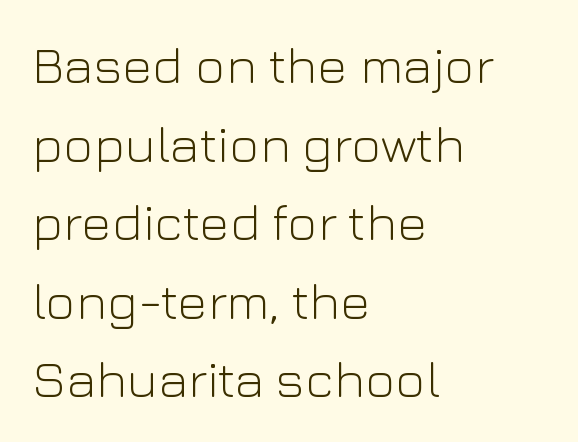
The text block is weighted toward the left margin, trailing off unevenly rightward. Type style note: lacks serifs. Is the letter spacing exaggerated? No — it looks like the ordinary default. It's the straight-up-and-down kind of type. What's the leading like? Ordinary, nothing unusual.
